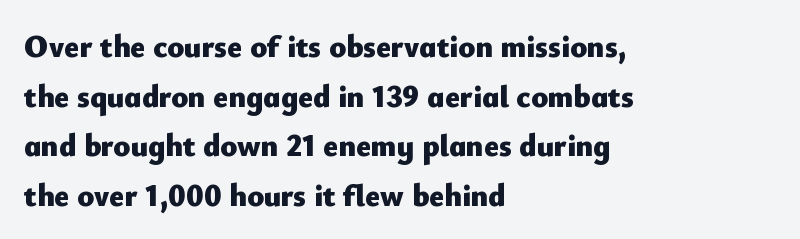
This sample uses plain, unmodified letter spacing. The designer left line spacing at the default. How heavy is the stroke? Heavy — this is a bold. The area under the type is left untouched.
